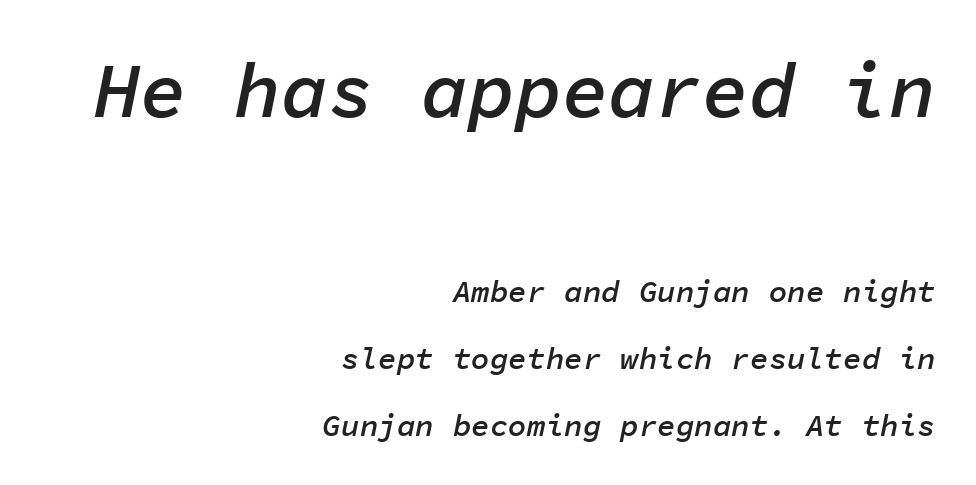
The image shows 78 px semibold type, italic (leaning right), monospaced; set right-aligned, loose line spacing (2.16x), normal letter spacing, not underlined; the first (top) block is 2.52x larger; low stroke contrast and a medium x-height.
